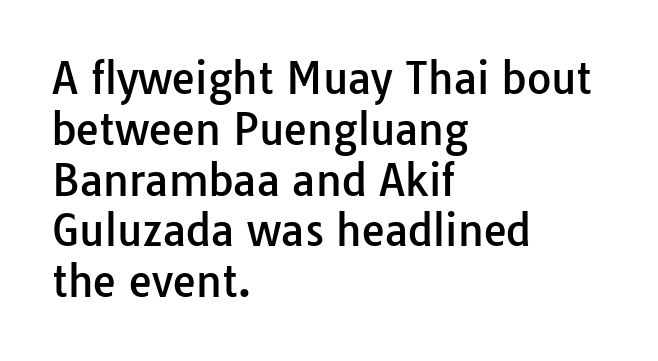
Q: Is the text italic (slanted)? A: No, it is upright.
Q: Is the typeface a serif or a sans-serif typeface? A: Sans-serif.
Q: Is the text underlined? A: No.
Q: How is the paragraph aligned? A: Left-aligned.
Q: Is the spacing between letters normal or unusually wide? A: Normal.
Q: Width (condensed, normal, or wide)? A: Normal.
Q: Stroke contrast? A: Low.
Q: x-height? A: Medium.
Q: Monospaced? A: No.
